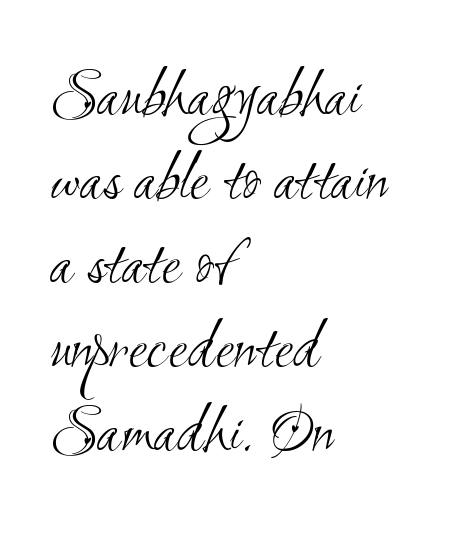
{"serif": "no", "bold": "no", "weight": "light", "width": "condensed", "stroke_contrast": "medium", "x_height": "small", "monospaced": "no", "underline": "no", "align": "left", "line_spacing_ratio": 1.2, "letter_spacing": "normal", "letter_spacing_em": 0.0, "glyph_px": 70}
